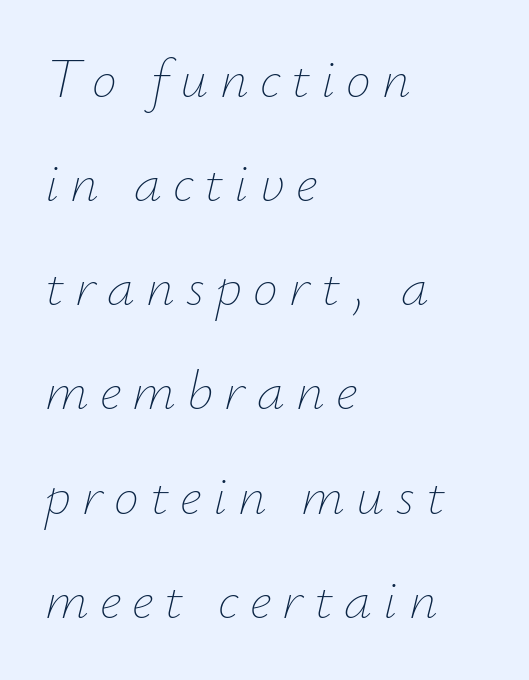
The image shows 56 px thin type, italic (leaning right); set left-aligned, line spacing 1.86x, unusually wide letter spacing (+0.2 em), not underlined; low stroke contrast and a small x-height.
